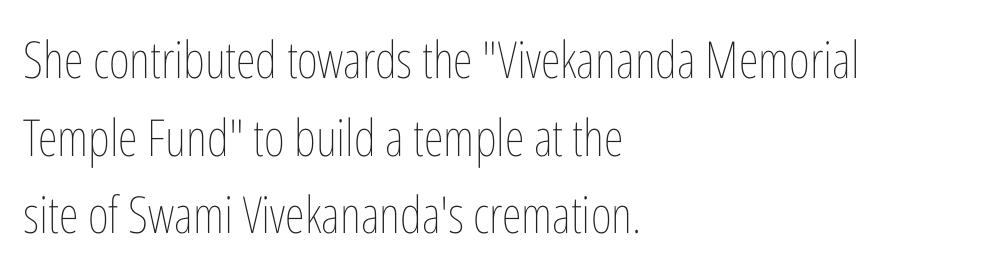
{"italic": "no", "bold": "no", "weight": "thin", "width": "condensed", "stroke_contrast": "low", "x_height": "medium", "monospaced": "no", "underline": "no", "align": "left", "line_spacing": "normal", "line_spacing_ratio": 1.52, "letter_spacing": "normal", "letter_spacing_em": 0.0, "glyph_px": 51}
